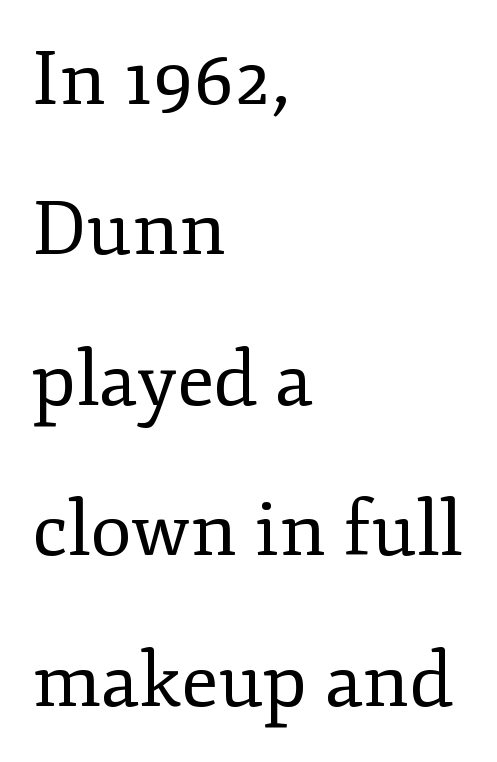
The letterforms sit at book weight or below. The lines are spread far apart with generous leading. Typeset ragged right — the left edge is the straight one. Underline: absent. No italicization has been applied; the sample stays upright.
